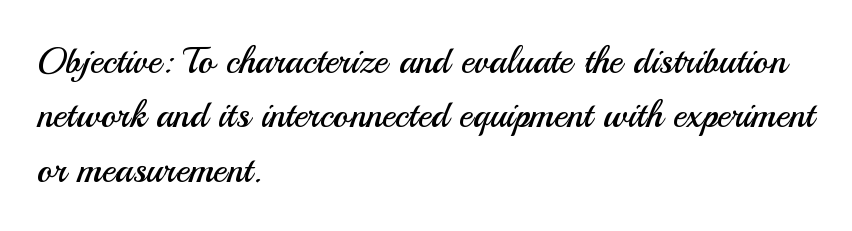
The image shows 37 px regular-weight sans-serif type; set left-aligned, normal line spacing (1.47x), normal letter spacing, not underlined; medium stroke contrast and a small x-height.
